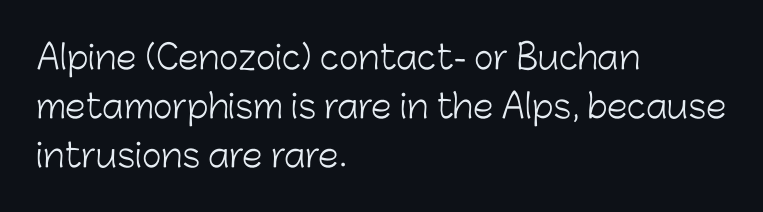
{"serif": "no", "italic": "no", "bold": "no", "weight": "light", "width": "normal", "stroke_contrast": "low", "x_height": "medium", "monospaced": "no", "underline": "no", "align": "left", "line_spacing": "normal", "line_spacing_ratio": 1.48, "letter_spacing": "normal", "letter_spacing_em": 0.0, "glyph_px": 33}
